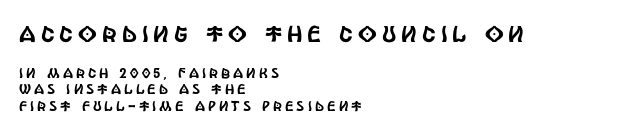
The image shows 23 px text type, upright; set left-aligned, line spacing 1.16x, unusually wide letter spacing (+0.22 em), not underlined; the first (top) block is 1.64x larger.
